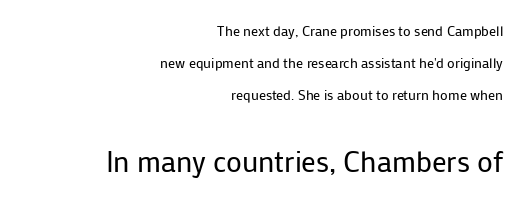
{"serif": "no", "italic": "no", "bold": "no", "weight": "regular", "width": "normal", "stroke_contrast": "low", "x_height": "medium", "monospaced": "no", "underline": "no", "align": "right", "line_spacing": "loose", "line_spacing_ratio": 2.3, "letter_spacing": "normal", "letter_spacing_em": 0.0, "larger_block": "second", "size_ratio": 2.07, "glyph_px": 29}
